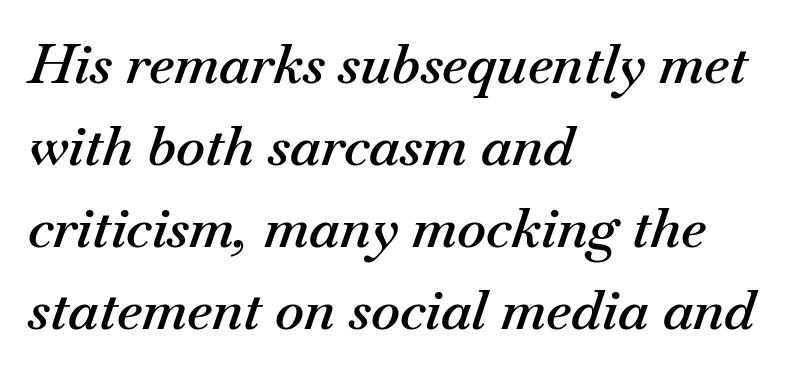
{"italic": "yes", "lean": "right", "slant_degrees": 18, "bold": "semi", "weight": "semibold", "width": "normal", "stroke_contrast": "medium", "x_height": "small", "monospaced": "no", "underline": "no", "align": "left", "line_spacing": "normal", "line_spacing_ratio": 1.49, "letter_spacing": "normal", "letter_spacing_em": 0.0, "glyph_px": 55}
